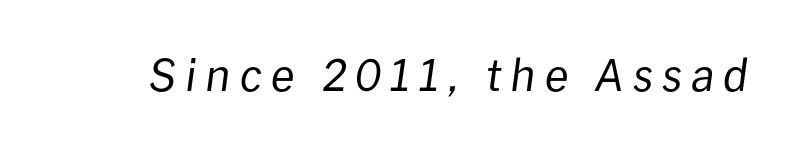
The image shows 43 px regular-weight type, italic (leaning right); set unusually wide letter spacing (+0.21 em), not underlined; low stroke contrast and a medium x-height.
